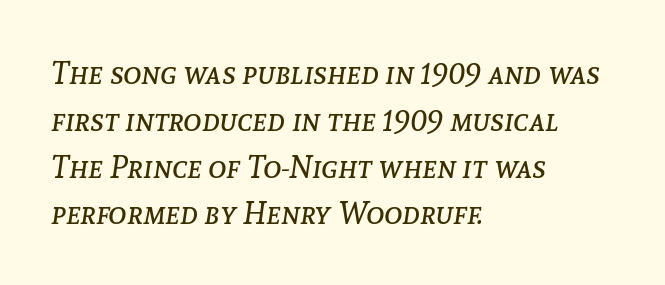
If you drew a ruler down the left edge, every line would touch it. How would I describe the line gaps? Plain and ordinary. Think of a printed novel: that variable character pitch is what you see here. Descenders hang freely into open space. Posture: slanted.
